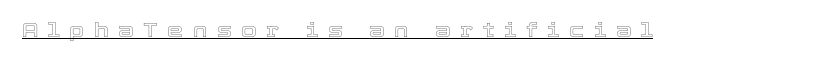
The tracking reads as deliberately expanded to a designer's eye. Posture: upright roman. Glance below the letters and you will spot a drawn line.
